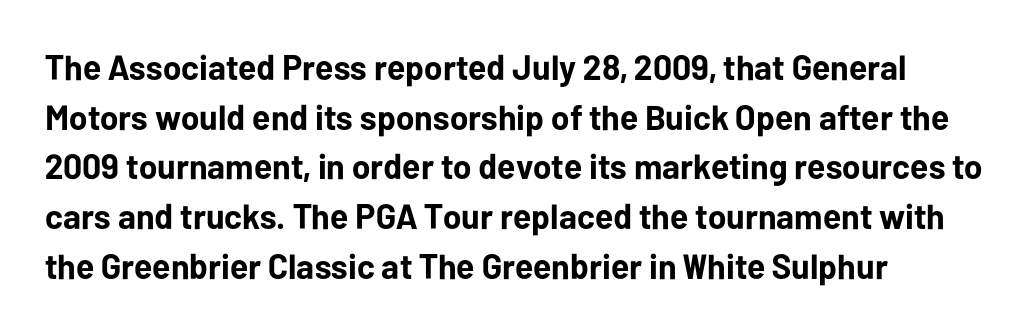
How would I describe the line gaps? Plain and ordinary. The passage is arranged the way most books set body copy — flush left. The passage shown is emphatically bold. Upright lettering throughout. Is the letter spacing exaggerated? No — it looks like the ordinary default. No word sits above an underline.
